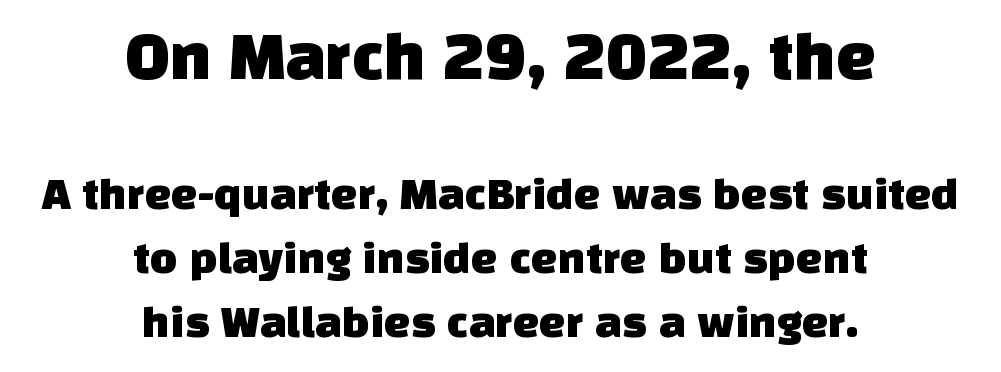
This rendering uses center alignment, leaving both contours irregular but symmetric. Looks like regular typesetting: each glyph gets only the width it needs. The face used here appears at its bigger size in the upper chunk. The vertical gap from one line to the next is medium. The designer went with a sans here, leaving each stem footless. Between one letter and the next there's only the usual sliver of space.
